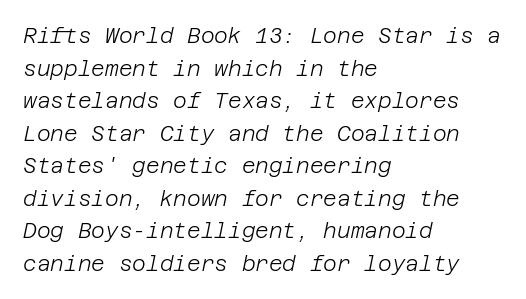
The image shows 21 px text type, italic (leaning right); set left-aligned, normal line spacing (1.55x), normal letter spacing, not underlined.
